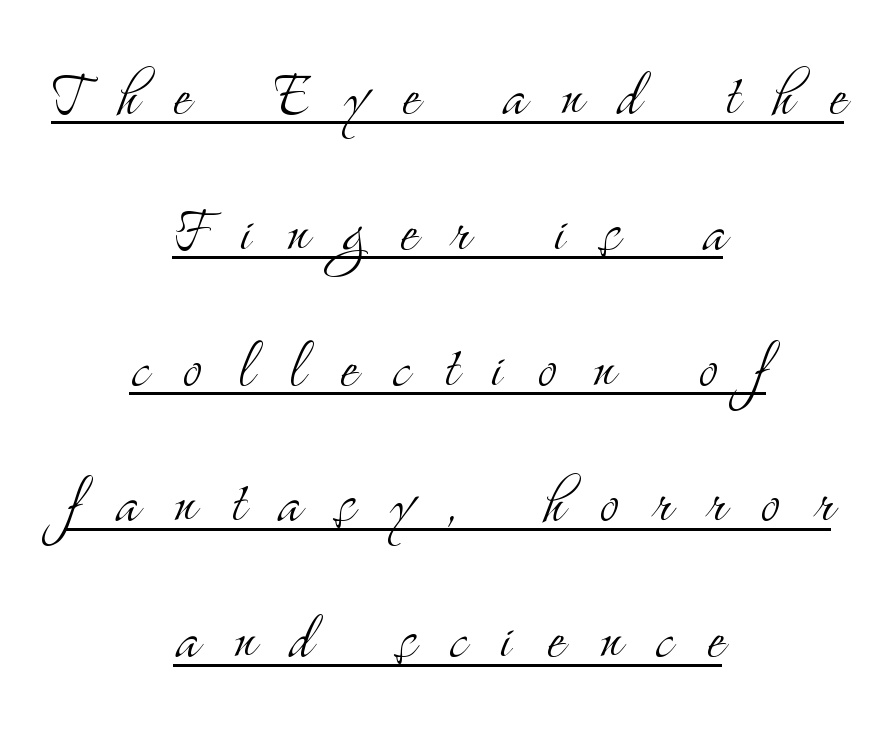
Q: Is the text bold? A: No.
Q: Is the text italic (slanted)? A: Yes.
Q: Is the typeface a serif or a sans-serif typeface? A: Serif.
Q: Is the text underlined? A: Yes.
Q: How is the paragraph aligned? A: Centered.
Q: Is the spacing between letters normal or unusually wide? A: Unusually wide.
Q: Width (condensed, normal, or wide)? A: Condensed.
Q: Stroke contrast? A: Medium.
Q: x-height? A: Small.
Q: Monospaced? A: No.
